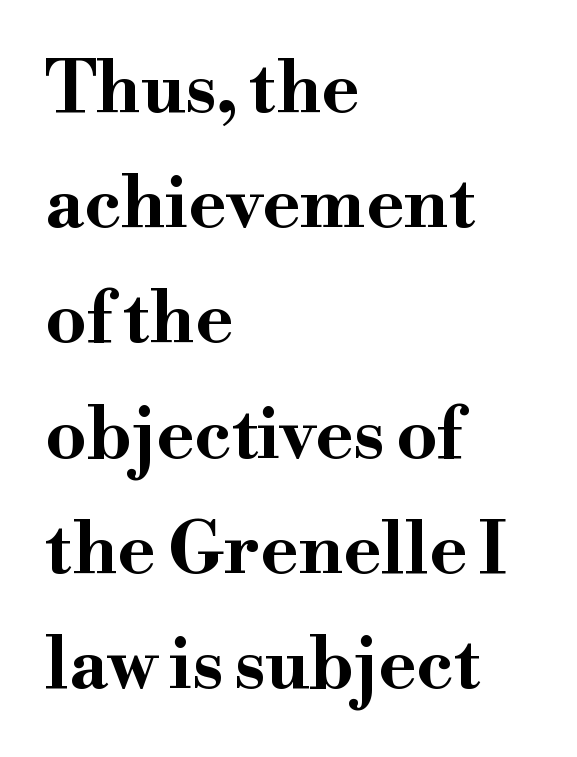
{"serif": "yes", "italic": "no", "bold": "yes", "weight": "bold", "width": "wide", "stroke_contrast": "high", "x_height": "small", "monospaced": "no", "underline": "no", "align": "left", "line_spacing": "normal", "line_spacing_ratio": 1.6, "letter_spacing": "normal", "letter_spacing_em": 0.0, "glyph_px": 72}
